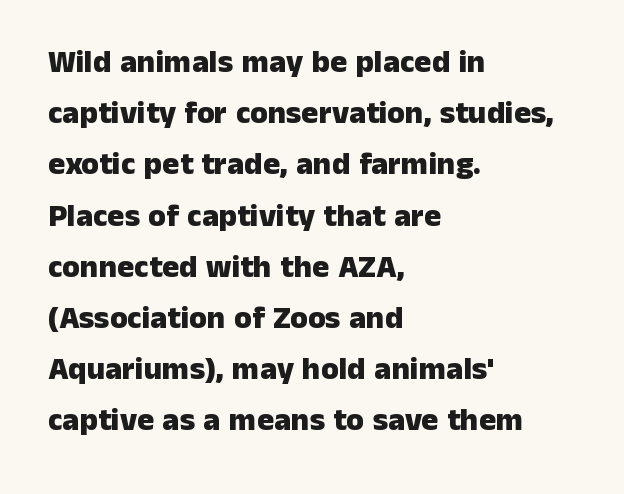
Tracking value appears to be zero — textbook default spacing. Its strokes are broad and dark, the hallmark of bold type. Is there much room between lines? A standard amount, neither cramped nor airy. This sample uses an upright cut, with every glyph sitting square on the baseline. Beneath every word, the page is bare. Unlike a traditional serif, this face leaves its strokes unadorned.
